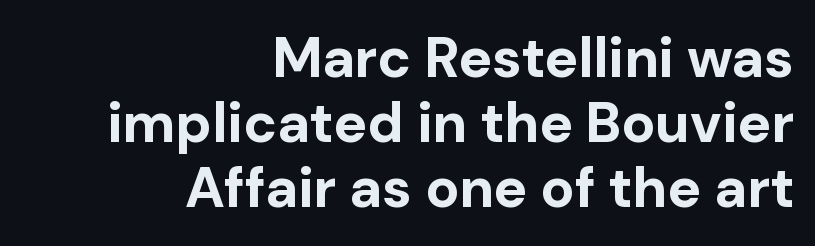
Q: Is the text bold? A: Yes.
Q: Is the text italic (slanted)? A: No, it is upright.
Q: Is the typeface a serif or a sans-serif typeface? A: Sans-serif.
Q: Is the text underlined? A: No.
Q: How is the paragraph aligned? A: Right-aligned.
Q: Is the spacing between letters normal or unusually wide? A: Normal.
Q: Width (condensed, normal, or wide)? A: Normal.
Q: Stroke contrast? A: Low.
Q: x-height? A: Medium.
Q: Monospaced? A: No.
